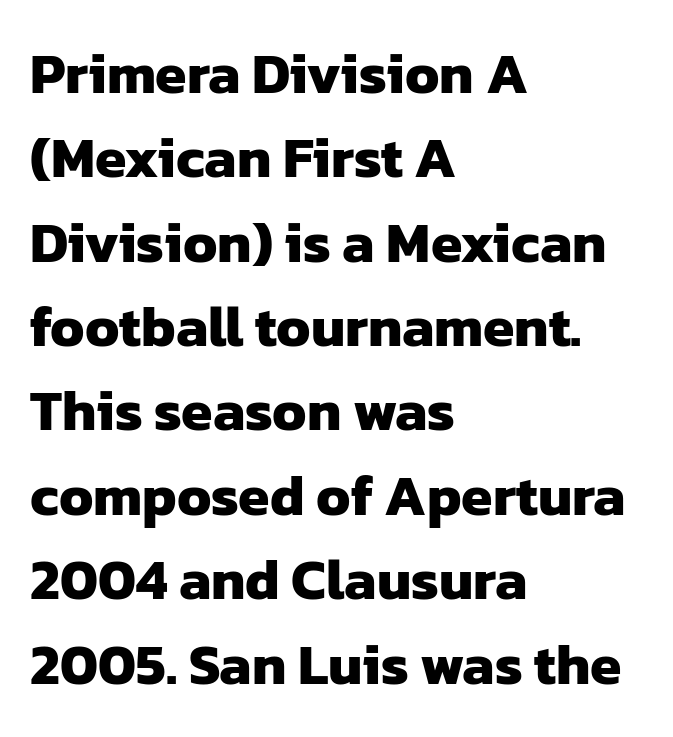
{"serif": "no", "bold": "yes", "weight": "heavy", "width": "normal", "stroke_contrast": "low", "x_height": "medium", "monospaced": "no", "underline": "no", "align": "left", "line_spacing": "normal", "line_spacing_ratio": 1.48, "letter_spacing": "normal", "letter_spacing_em": 0.0, "glyph_px": 57}
